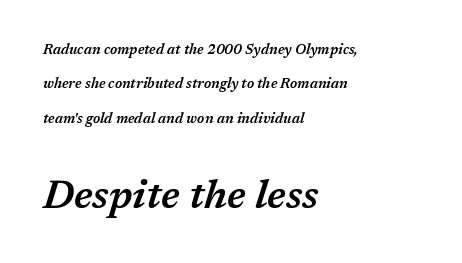
Horizontally, the lines are justified to the leading edge only. The face used here has a pronounced slope to its letters. Widely set lines give the paragraph a tall, airy silhouette. The passage shown is semibold, sitting just below true bold.
